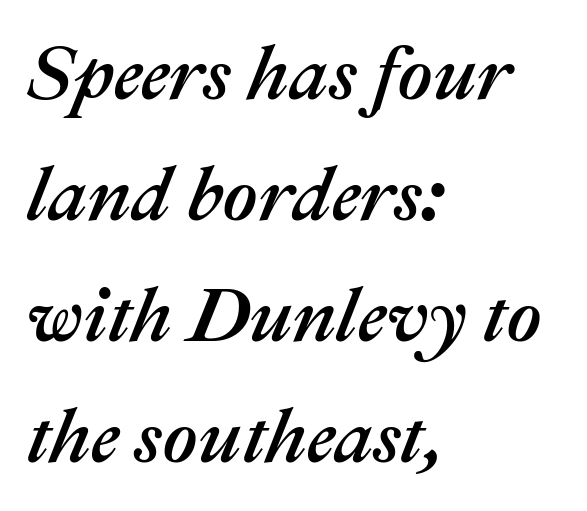
Q: Is the text italic (slanted)? A: Yes, it leans right by about 22 degrees.
Q: Is the text underlined? A: No.
Q: How is the paragraph aligned? A: Left-aligned.
Q: Is the spacing between letters normal or unusually wide? A: Normal.
Q: Is the spacing between lines tight, normal or loose? A: Normal.
Q: Width (condensed, normal, or wide)? A: Normal.
Q: Stroke contrast? A: Medium.
Q: x-height? A: Medium.
Q: Monospaced? A: No.
